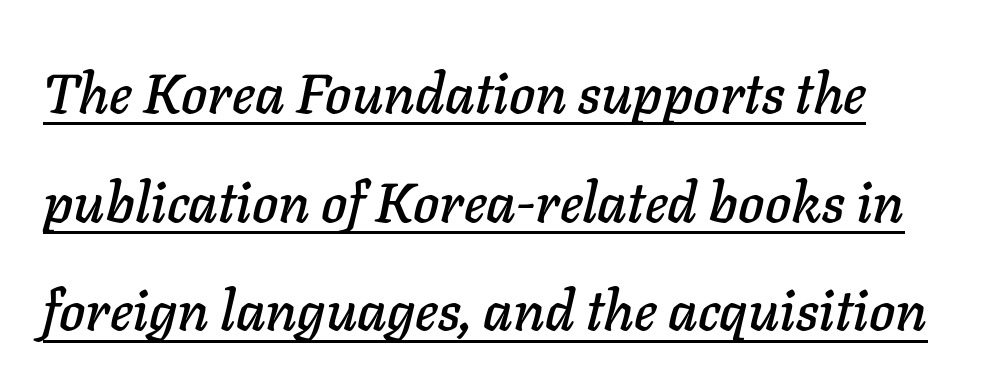
{"italic": "yes", "lean": "right", "slant_degrees": 11, "width": "normal", "stroke_contrast": "low", "x_height": "medium", "monospaced": "no", "underline": "yes", "line_spacing": "loose", "line_spacing_ratio": 1.94, "letter_spacing": "normal", "letter_spacing_em": 0.0, "glyph_px": 56}
